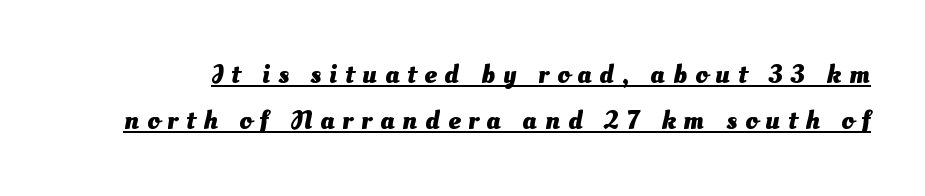
Q: Is the text bold? A: Yes.
Q: Is the text underlined? A: Yes.
Q: Is the spacing between letters normal or unusually wide? A: Unusually wide.
